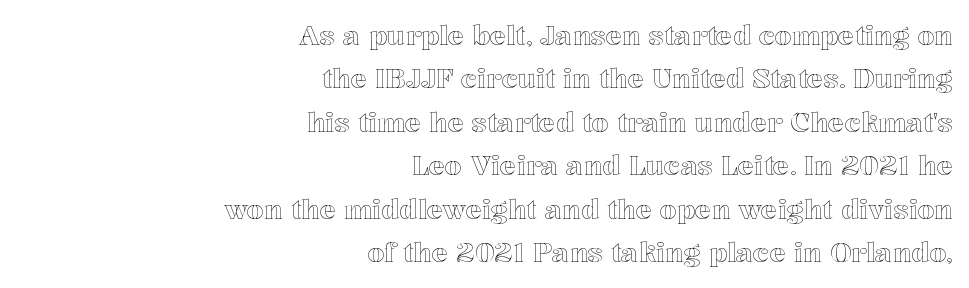
The image shows 27 px text type, upright; set right-aligned, normal line spacing (1.61x), normal letter spacing, not underlined.
